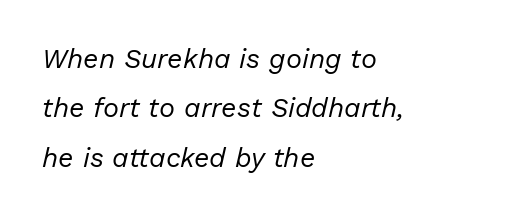
The image shows 27 px text type, italic (leaning right); set left-aligned, line spacing 1.83x, normal letter spacing, not underlined.
